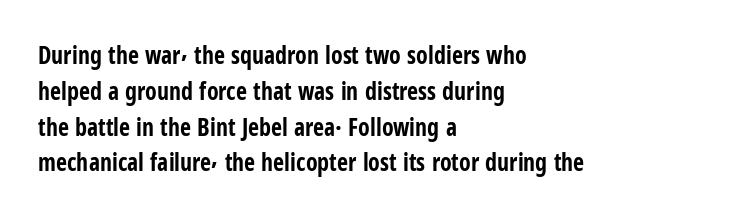
{"italic": "no", "bold": "yes", "underline": "no", "align": "left", "line_spacing": "normal", "line_spacing_ratio": 1.49, "letter_spacing": "normal", "letter_spacing_em": 0.0, "glyph_px": 24}
